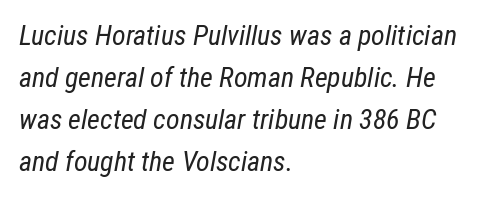
The image shows 28 px regular-weight, condensed type, italic (leaning right); set left-aligned, normal line spacing (1.5x), normal letter spacing, not underlined; low stroke contrast and a medium x-height.
